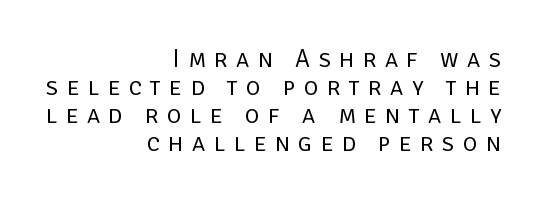
Compared with typical body copy, the letter spacing here is much looser. This rendering uses right alignment, leaving the left contour irregular. Ink coverage per letter is moderate at most. The leading is snug, giving the passage a crowded texture.
